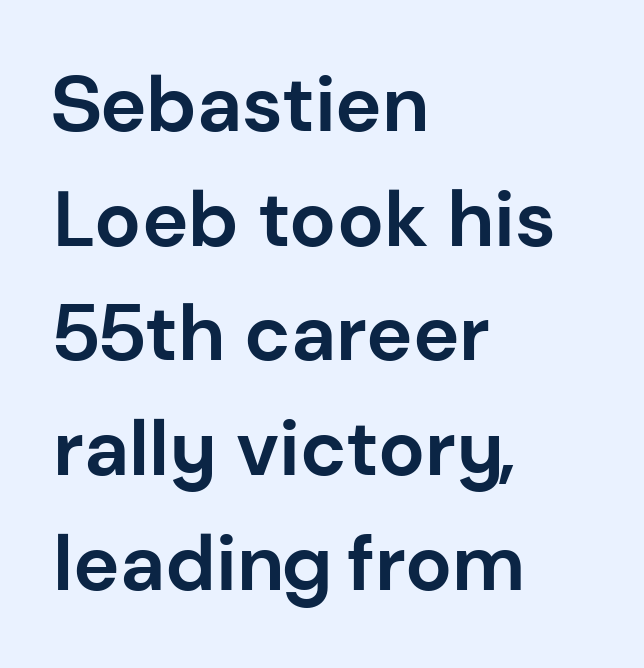
Q: Is the text bold? A: Yes.
Q: Is the text italic (slanted)? A: No, it is upright.
Q: Is the typeface a serif or a sans-serif typeface? A: Sans-serif.
Q: Is the text underlined? A: No.
Q: How is the paragraph aligned? A: Left-aligned.
Q: Is the spacing between letters normal or unusually wide? A: Normal.
Q: Is the spacing between lines tight, normal or loose? A: Normal.
Q: Width (condensed, normal, or wide)? A: Normal.
Q: Stroke contrast? A: Low.
Q: x-height? A: Medium.
Q: Monospaced? A: No.
